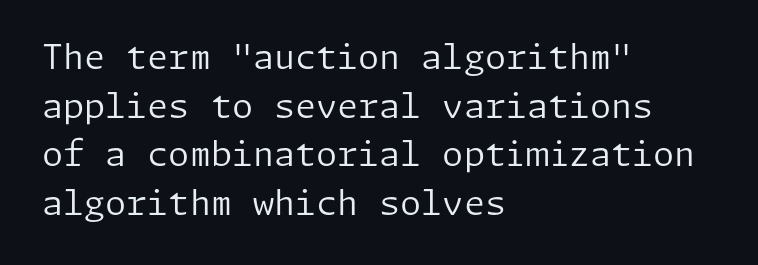
The image shows 34 px regular-weight sans-serif type, upright; set left-aligned, normal line spacing (1.43x), normal letter spacing, not underlined; low stroke contrast and a medium x-height.
